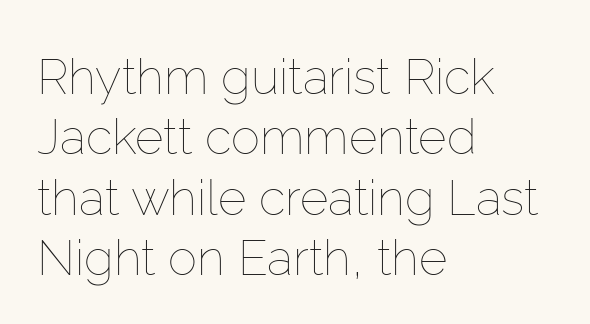
The image shows 49 px thin type, upright; set left-aligned, line spacing 1.23x, normal letter spacing, not underlined; low stroke contrast and a medium x-height.
